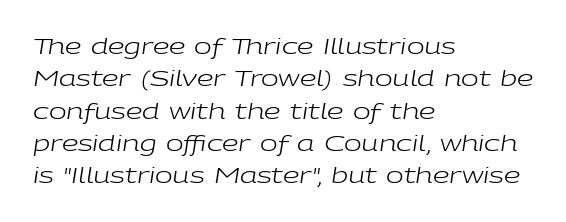
{"italic": "yes", "lean": "right", "slant_degrees": 9, "bold": "no", "underline": "no", "align": "left", "line_spacing": "normal", "line_spacing_ratio": 1.54, "letter_spacing": "normal", "letter_spacing_em": 0.0, "glyph_px": 21}
